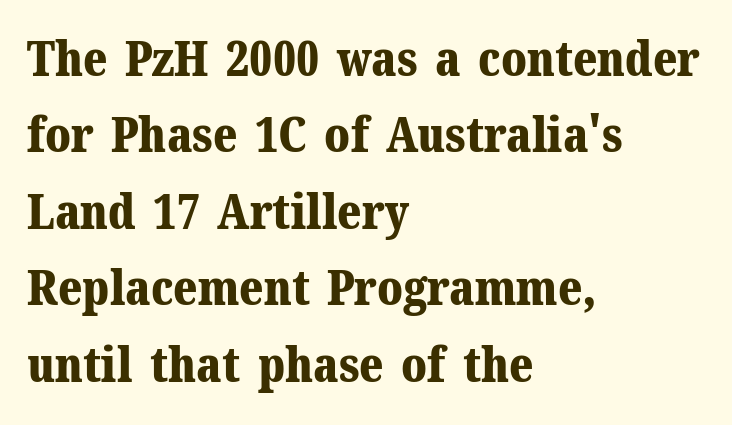
The image shows 49 px bold serif type, upright; set left-aligned, normal line spacing (1.56x), normal letter spacing, not underlined; medium stroke contrast and a medium x-height.
